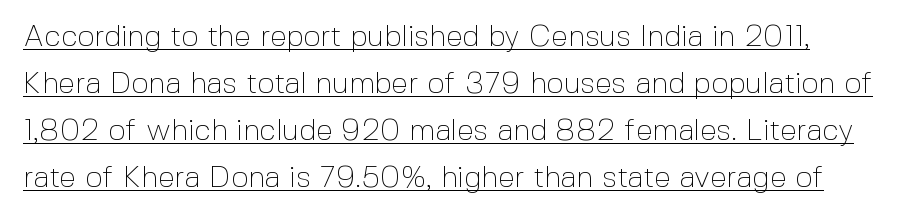
Q: Is the text bold? A: No.
Q: Is the text italic (slanted)? A: No, it is upright.
Q: Is the typeface a serif or a sans-serif typeface? A: Sans-serif.
Q: Is the text underlined? A: Yes.
Q: Is the spacing between letters normal or unusually wide? A: Normal.
Q: Is the spacing between lines tight, normal or loose? A: Normal.
Q: Width (condensed, normal, or wide)? A: Normal.
Q: x-height? A: Medium.
Q: Monospaced? A: No.
